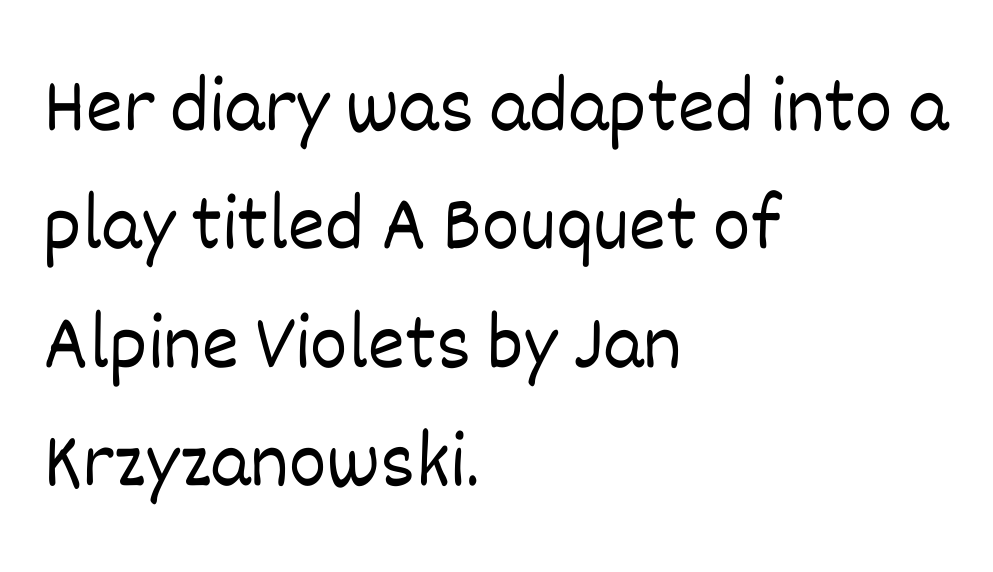
The image shows 79 px light type, upright; set left-aligned, normal line spacing (1.5x), normal letter spacing, not underlined; low stroke contrast and a large x-height.
